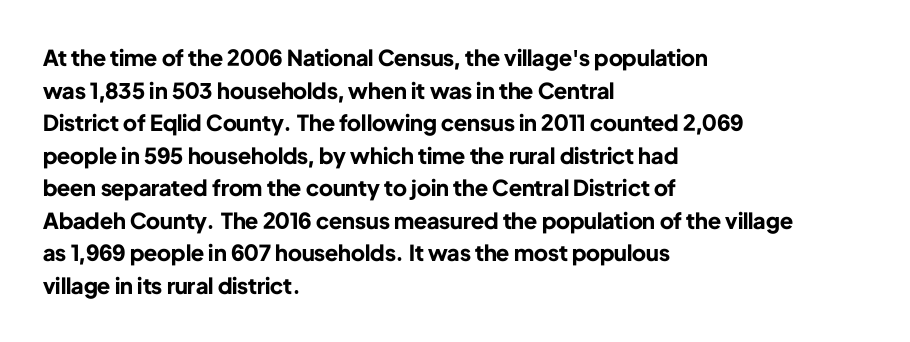
The letters stand straight up with perfectly vertical stems. Vertical spacing — default. Beneath every word, the page is bare. Typeset ragged right — the left edge is the straight one.
